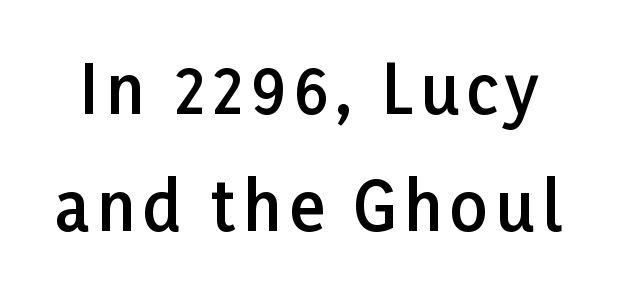
{"serif": "no", "italic": "no", "bold": "semi", "weight": "semibold", "width": "normal", "stroke_contrast": "low", "x_height": "medium", "monospaced": "no", "underline": "no", "line_spacing_ratio": 1.77, "glyph_px": 66}
